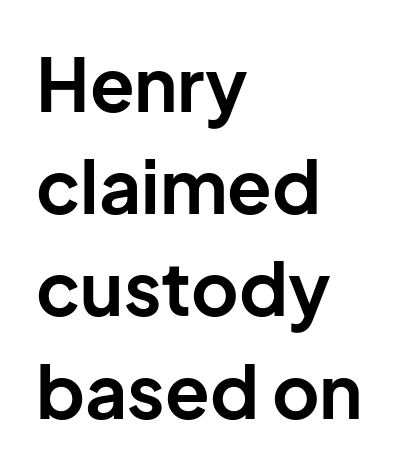
Q: Is the text bold? A: Yes.
Q: Is the text italic (slanted)? A: No, it is upright.
Q: Is the typeface a serif or a sans-serif typeface? A: Sans-serif.
Q: Is the text underlined? A: No.
Q: How is the paragraph aligned? A: Left-aligned.
Q: Is the spacing between letters normal or unusually wide? A: Normal.
Q: Is the spacing between lines tight, normal or loose? A: Normal.
Q: Width (condensed, normal, or wide)? A: Normal.
Q: Stroke contrast? A: Low.
Q: x-height? A: Medium.
Q: Monospaced? A: No.
